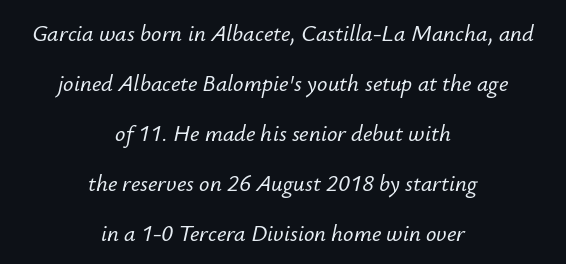
The image shows 23 px text type, italic (leaning right); set centered, loose line spacing (2.17x), normal letter spacing, not underlined.
